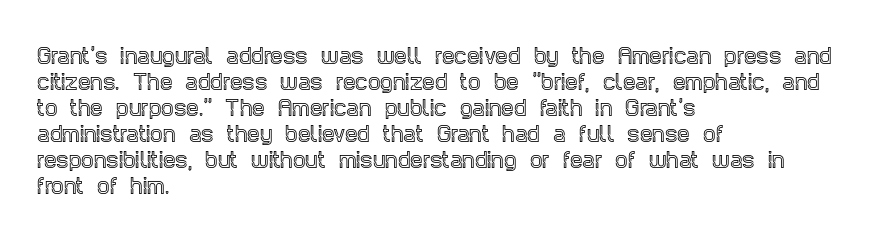
The image shows 20 px text type, upright; set left-aligned, normal line spacing (1.3x), normal letter spacing, not underlined.
